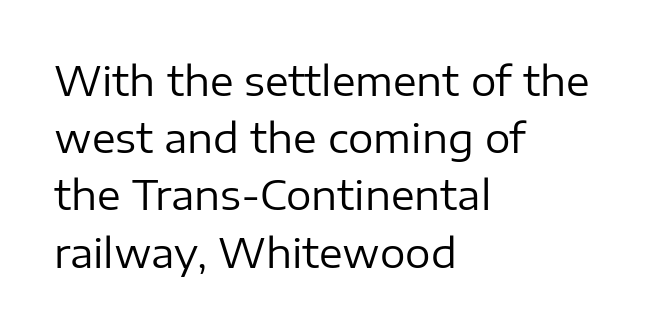
Q: Is the text bold? A: No.
Q: Is the text italic (slanted)? A: No, it is upright.
Q: Is the typeface a serif or a sans-serif typeface? A: Sans-serif.
Q: Is the text underlined? A: No.
Q: How is the paragraph aligned? A: Left-aligned.
Q: Is the spacing between letters normal or unusually wide? A: Normal.
Q: Is the spacing between lines tight, normal or loose? A: Normal.
Q: Width (condensed, normal, or wide)? A: Normal.
Q: Stroke contrast? A: Low.
Q: x-height? A: Medium.
Q: Monospaced? A: No.
